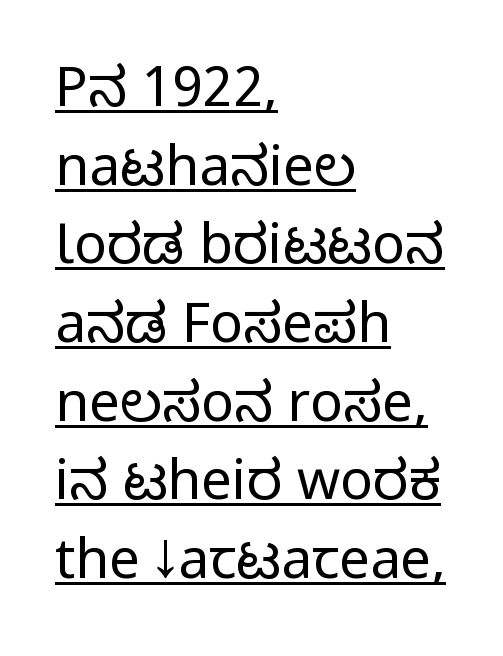
The image shows 55 px regular-weight, condensed sans-serif type, upright; set left-aligned, normal line spacing (1.43x), normal letter spacing, underlined; low stroke contrast and a large x-height.
